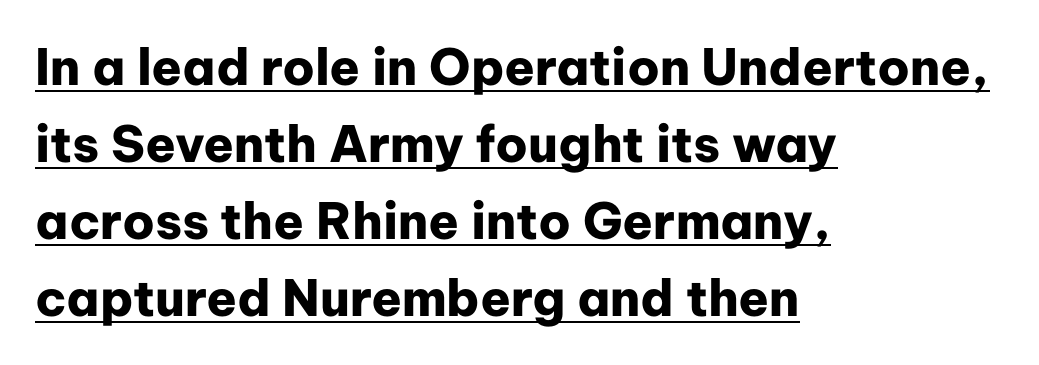
Honestly, the row spacing looks completely unremarkable. A typographer would call this underscored text. A typesetter would call this proportional, since set widths differ per character. Tracking value appears to be zero — textbook default spacing. Notice how the passage keeps a crisp vertical edge on the left only. Designer's note — italics off, roman on.
